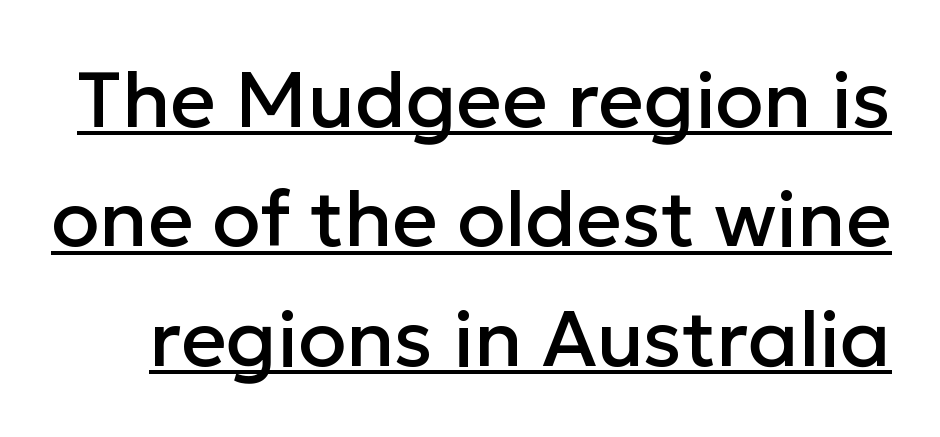
The image shows 79 px sans-serif type, upright; set normal line spacing (1.51x), normal letter spacing, underlined; low stroke contrast and a medium x-height.
